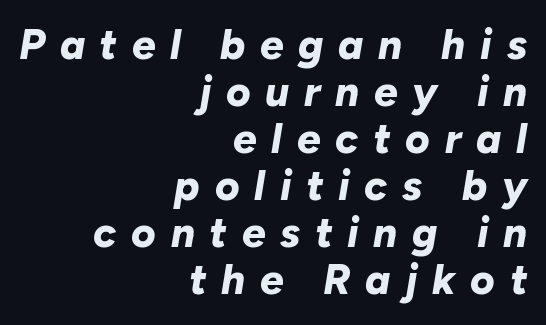
{"italic": "yes", "lean": "right", "slant_degrees": 10, "bold": "yes", "weight": "bold", "width": "normal", "stroke_contrast": "low", "x_height": "medium", "monospaced": "no", "underline": "no", "align": "right", "line_spacing": "tight", "line_spacing_ratio": 1.12, "letter_spacing": "wide", "letter_spacing_em": 0.35, "glyph_px": 42}
